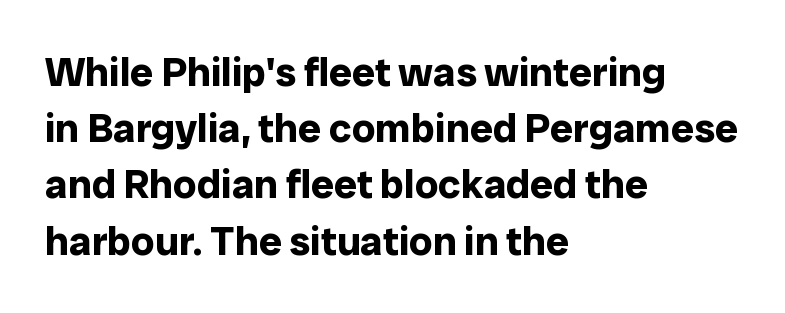
The image shows 41 px bold sans-serif type, upright; set left-aligned, normal line spacing (1.37x), normal letter spacing, not underlined; low stroke contrast and a medium x-height.
